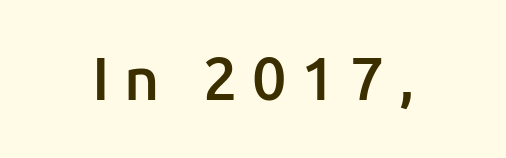
Stroke terminals: plain, sans-serif. Character widths vary here, with narrow letters taking less room than wide ones. Stems and bowls a touch heavier than normal — semibold. These lines were composed using upright roman letters.
